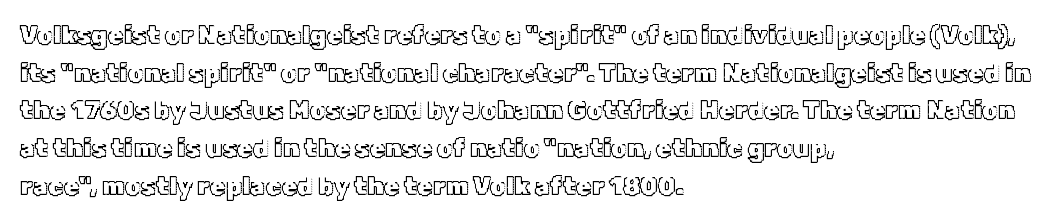
Q: Is the text italic (slanted)? A: No, it is upright.
Q: Is the text underlined? A: No.
Q: How is the paragraph aligned? A: Left-aligned.
Q: Is the spacing between letters normal or unusually wide? A: Normal.
Q: Is the spacing between lines tight, normal or loose? A: Normal.
